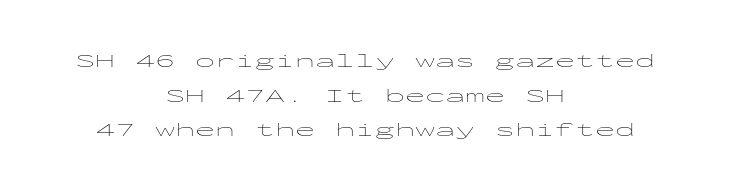
Q: Is the text bold? A: No.
Q: Is the text italic (slanted)? A: No, it is upright.
Q: Is the text underlined? A: No.
Q: How is the paragraph aligned? A: Centered.
Q: Is the spacing between letters normal or unusually wide? A: Normal.
